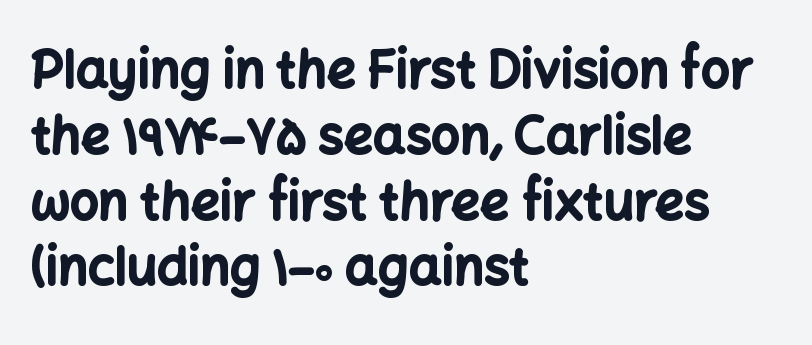
Q: Is the text bold? A: Yes.
Q: Is the text italic (slanted)? A: No, it is upright.
Q: Is the typeface a serif or a sans-serif typeface? A: Sans-serif.
Q: Is the text underlined? A: No.
Q: How is the paragraph aligned? A: Left-aligned.
Q: Is the spacing between letters normal or unusually wide? A: Normal.
Q: Is the spacing between lines tight, normal or loose? A: Normal.
Q: Width (condensed, normal, or wide)? A: Normal.
Q: Stroke contrast? A: Low.
Q: x-height? A: Medium.
Q: Monospaced? A: No.
